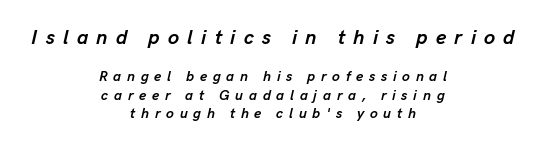
{"italic": "yes", "lean": "right", "slant_degrees": 13, "bold": "yes", "underline": "no", "align": "center", "line_spacing": "normal", "line_spacing_ratio": 1.34, "letter_spacing": "wide", "letter_spacing_em": 0.41, "larger_block": "first", "size_ratio": 1.43, "glyph_px": 20}
